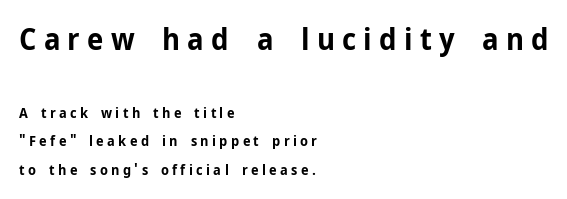
Substantial extra tracking has been applied to these lines. The sample has been set heavy, in full bold. What kind of face is this? One without serifs — a sans. Teacher's note: observe the even left margin — that is flush-left alignment.
